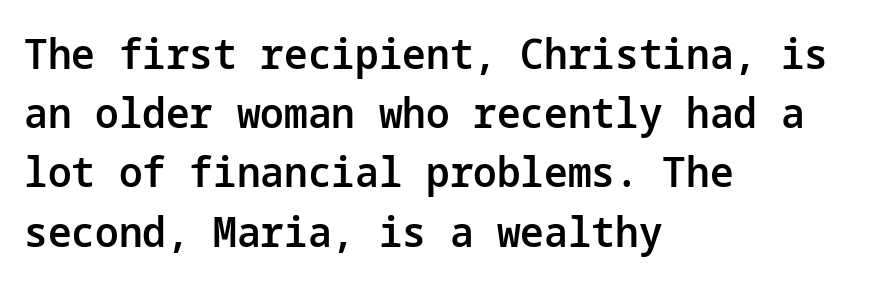
The image shows 42 px semibold sans-serif type, upright; set left-aligned, normal line spacing (1.41x), normal letter spacing, not underlined; low stroke contrast and a medium x-height.
